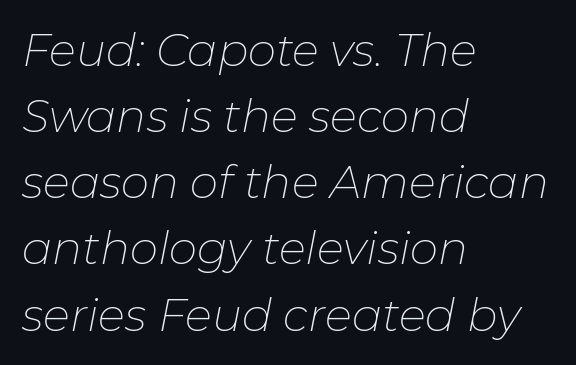
If you drew a line through each stem, it would be angled. Vertical spacing — default. Decoration check: the copy has no underline. The face used here is rendered with its standard letterfit. Is the stroke heavy? The answer is a plain regular-or-lighter.
